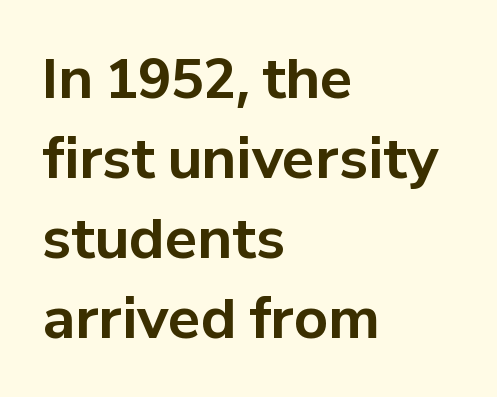
Q: Is the text bold? A: Yes.
Q: Is the text italic (slanted)? A: No, it is upright.
Q: Is the typeface a serif or a sans-serif typeface? A: Sans-serif.
Q: Is the text underlined? A: No.
Q: How is the paragraph aligned? A: Left-aligned.
Q: Is the spacing between letters normal or unusually wide? A: Normal.
Q: Is the spacing between lines tight, normal or loose? A: Normal.
Q: Width (condensed, normal, or wide)? A: Normal.
Q: Stroke contrast? A: Low.
Q: x-height? A: Medium.
Q: Monospaced? A: No.
